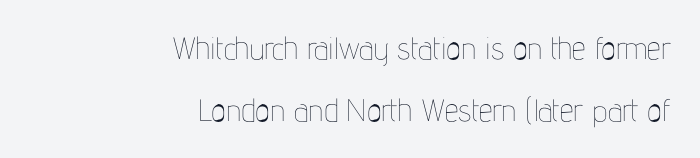
Q: Is the text bold? A: No.
Q: Is the text italic (slanted)? A: No, it is upright.
Q: Is the text underlined? A: No.
Q: How is the paragraph aligned? A: Right-aligned.
Q: Is the spacing between letters normal or unusually wide? A: Normal.
Q: Is the spacing between lines tight, normal or loose? A: Loose.
Q: Width (condensed, normal, or wide)? A: Condensed.
Q: Stroke contrast? A: Low.
Q: x-height? A: Medium.
Q: Monospaced? A: No.
